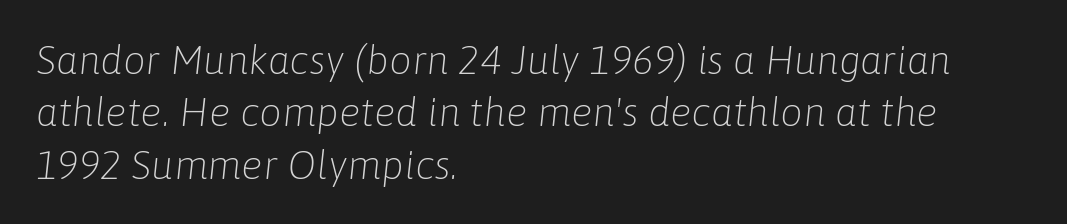
The image shows 40 px light type, italic (leaning right); set left-aligned, normal line spacing (1.31x), normal letter spacing, not underlined; low stroke contrast and a medium x-height.
